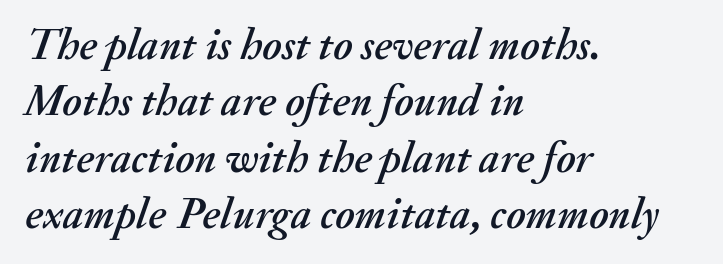
{"italic": "yes", "lean": "right", "slant_degrees": 20, "width": "normal", "stroke_contrast": "medium", "x_height": "small", "monospaced": "no", "underline": "no", "align": "left", "line_spacing": "normal", "line_spacing_ratio": 1.28, "letter_spacing": "normal", "letter_spacing_em": 0.0, "glyph_px": 44}
